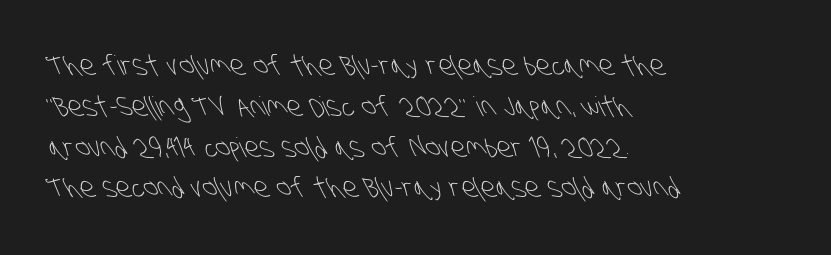
Nothing unusual about the tracking: characters are spaced as the font intends. The compositor pushed each line to the left boundary. Vertical stems look standard width or narrower in stroke. Rule under the text: the space is simply empty. Baseline-to-baseline distance is the conventional proportion of letter height.
